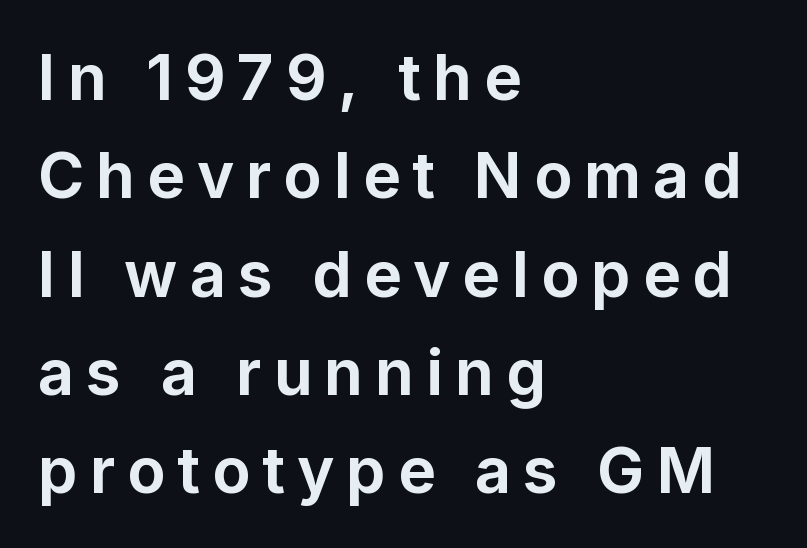
Q: Is the text bold? A: Yes.
Q: Is the text italic (slanted)? A: No, it is upright.
Q: Is the typeface a serif or a sans-serif typeface? A: Sans-serif.
Q: Is the text underlined? A: No.
Q: How is the paragraph aligned? A: Left-aligned.
Q: Is the spacing between lines tight, normal or loose? A: Normal.
Q: Width (condensed, normal, or wide)? A: Normal.
Q: Stroke contrast? A: Low.
Q: x-height? A: Medium.
Q: Monospaced? A: No.
